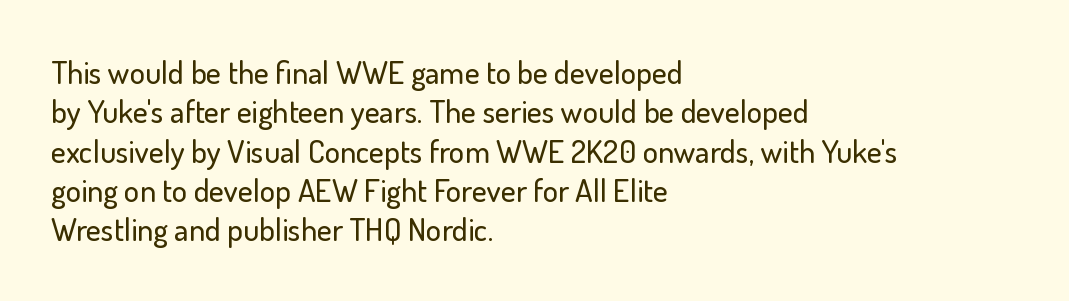
Q: Is the text italic (slanted)? A: No, it is upright.
Q: Is the typeface a serif or a sans-serif typeface? A: Sans-serif.
Q: Is the text underlined? A: No.
Q: How is the paragraph aligned? A: Left-aligned.
Q: Is the spacing between letters normal or unusually wide? A: Normal.
Q: Width (condensed, normal, or wide)? A: Normal.
Q: Stroke contrast? A: Low.
Q: x-height? A: Small.
Q: Monospaced? A: No.
